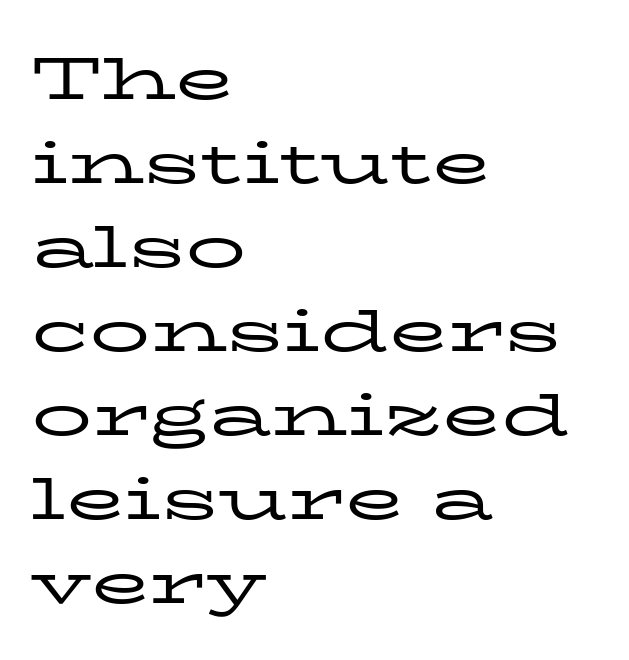
The image shows 60 px regular-weight, wide serif type, upright; set left-aligned, normal line spacing (1.4x), normal letter spacing, not underlined; low stroke contrast and a medium x-height.
